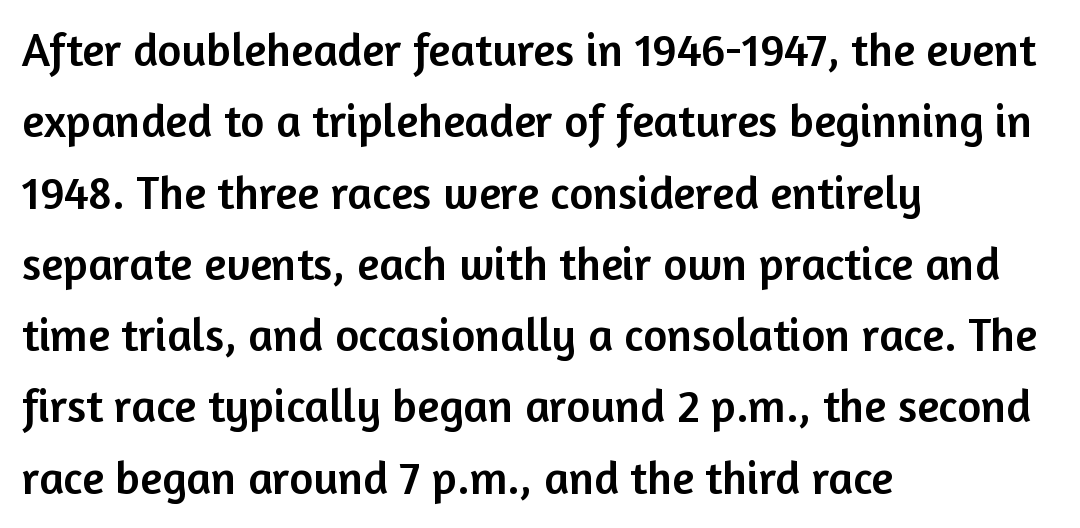
{"serif": "no", "italic": "no", "width": "normal", "stroke_contrast": "low", "x_height": "medium", "monospaced": "no", "underline": "no", "align": "left", "line_spacing": "normal", "line_spacing_ratio": 1.55, "letter_spacing": "normal", "letter_spacing_em": 0.0, "glyph_px": 46}
